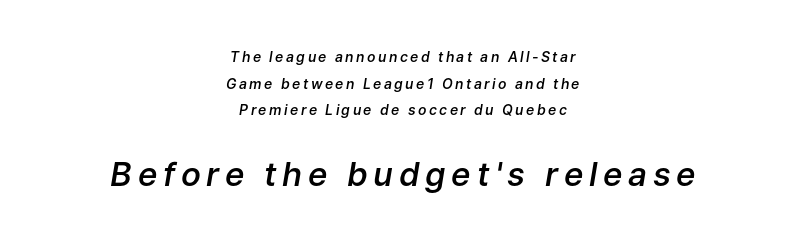
{"italic": "yes", "lean": "right", "slant_degrees": 9, "bold": "semi", "weight": "semibold", "width": "normal", "stroke_contrast": "low", "x_height": "medium", "monospaced": "no", "underline": "no", "align": "center", "line_spacing": "loose", "line_spacing_ratio": 1.9, "larger_block": "second", "size_ratio": 2.36, "glyph_px": 33}
